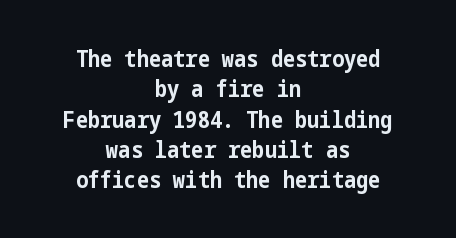
{"italic": "no", "bold": "yes", "underline": "no", "align": "center", "line_spacing": "normal", "line_spacing_ratio": 1.32, "letter_spacing": "normal", "letter_spacing_em": 0.0, "glyph_px": 23}
